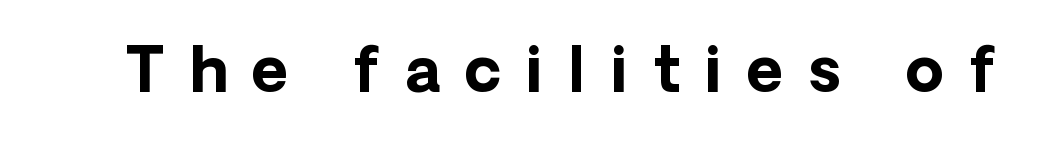
Plain, unruled lines of type. Look at the stroke-to-counter ratio: heavy, a bold. Check where the strokes stop: nothing finishes them off — pure sans. Is this a fixed-width face? No — the glyphs have proportional, varying widths. No italicization has been applied; the sample stays upright. Each word looks stretched out because of the extra space between its letters.
